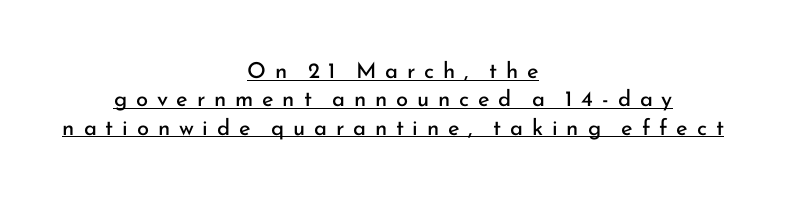
{"italic": "no", "bold": "no", "underline": "yes", "align": "center", "line_spacing": "normal", "line_spacing_ratio": 1.29, "letter_spacing": "wide", "letter_spacing_em": 0.4, "glyph_px": 22}
